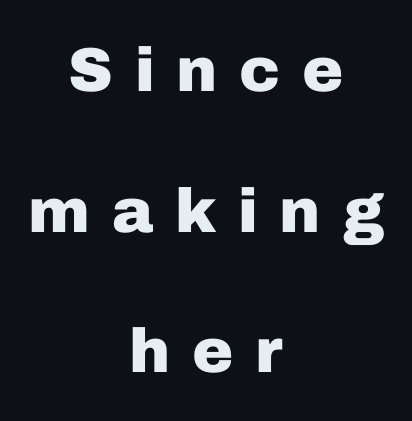
Serifs: no, the terminals of the letterforms are clean. The compositor balanced each line on the midline. These lines are rendered in a variable-pitch font. How would I describe the line gaps? Wide and relaxed. In terms of posture, this sample is upright. The baseline area is clear.
